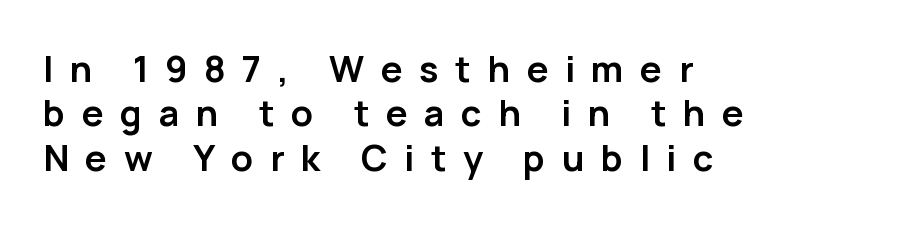
The image shows 36 px semibold sans-serif type, upright; set left-aligned, line spacing 1.23x, unusually wide letter spacing (+0.46 em), not underlined; low stroke contrast and a medium x-height.
